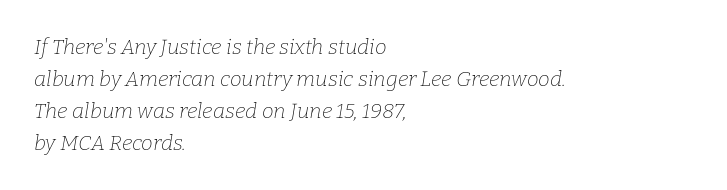
The image shows 21 px text type, italic (leaning right); set left-aligned, normal line spacing (1.52x), normal letter spacing, not underlined.
